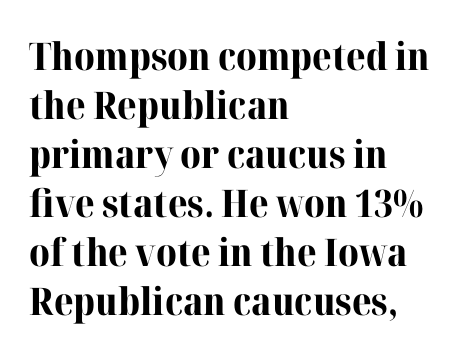
{"serif": "yes", "italic": "no", "bold": "yes", "weight": "bold", "width": "normal", "stroke_contrast": "high", "x_height": "medium", "monospaced": "no", "underline": "no", "align": "left", "line_spacing": "normal", "line_spacing_ratio": 1.29, "letter_spacing": "normal", "letter_spacing_em": 0.0, "glyph_px": 38}
